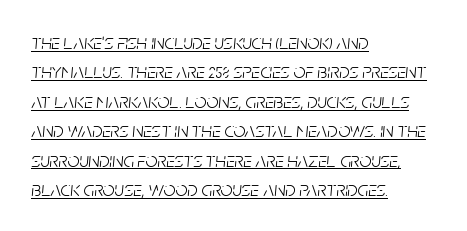
{"italic": "yes", "lean": "right", "slant_degrees": 5, "bold": "no", "underline": "yes", "align": "left", "line_spacing": "normal", "line_spacing_ratio": 1.4, "letter_spacing": "normal", "letter_spacing_em": 0.0, "glyph_px": 21}
